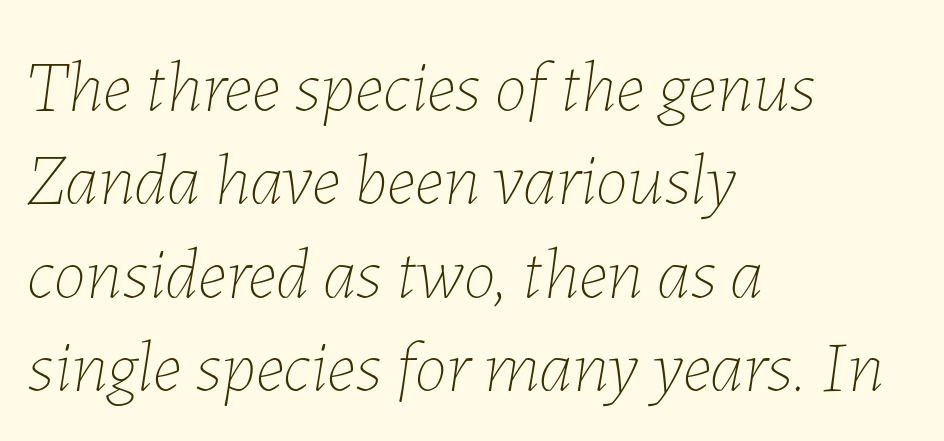
Q: Is the text bold? A: No.
Q: Is the text italic (slanted)? A: Yes, it leans right by about 7 degrees.
Q: Is the text underlined? A: No.
Q: How is the paragraph aligned? A: Left-aligned.
Q: Is the spacing between letters normal or unusually wide? A: Normal.
Q: Is the spacing between lines tight, normal or loose? A: Normal.
Q: Width (condensed, normal, or wide)? A: Normal.
Q: Stroke contrast? A: Low.
Q: x-height? A: Medium.
Q: Monospaced? A: No.
